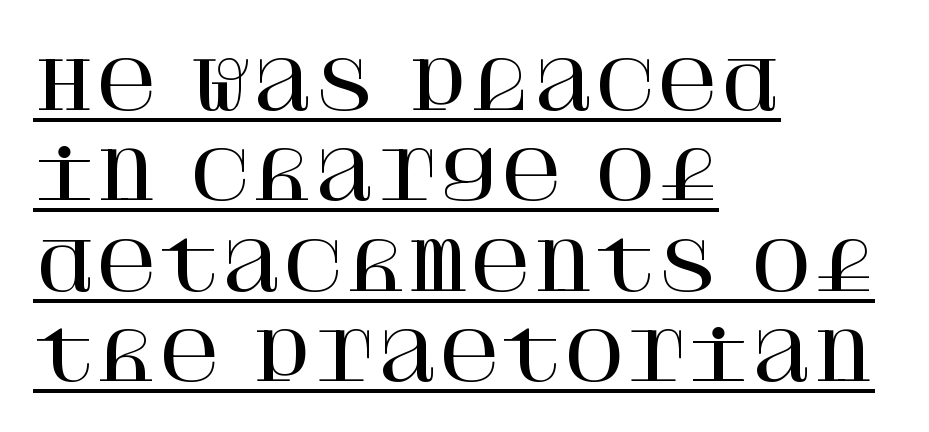
{"serif": "yes", "italic": "no", "width": "normal", "stroke_contrast": "high", "x_height": "large", "underline": "yes", "align": "left", "line_spacing": "normal", "line_spacing_ratio": 1.35, "letter_spacing": "normal", "letter_spacing_em": 0.0, "glyph_px": 67}
